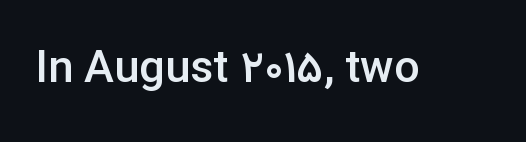
{"serif": "no", "italic": "no", "bold": "semi", "weight": "semibold", "width": "normal", "stroke_contrast": "low", "x_height": "medium", "monospaced": "no", "underline": "no", "letter_spacing": "normal", "letter_spacing_em": 0.0, "glyph_px": 45}
